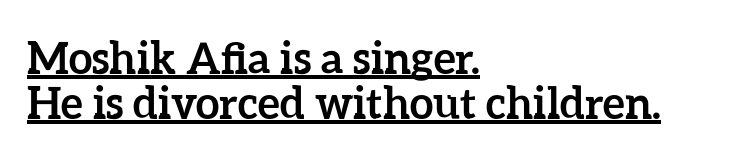
The rendered words wear a rule along their underside. Ascenders rise straight up at ninety degrees. Compared with a centered layout, this one pins lines to the left instead. Think of a printed novel: that variable character pitch is what you see here. You could call the tracking neutral — neither tight nor loose. The passage shown is emphatically bold.
